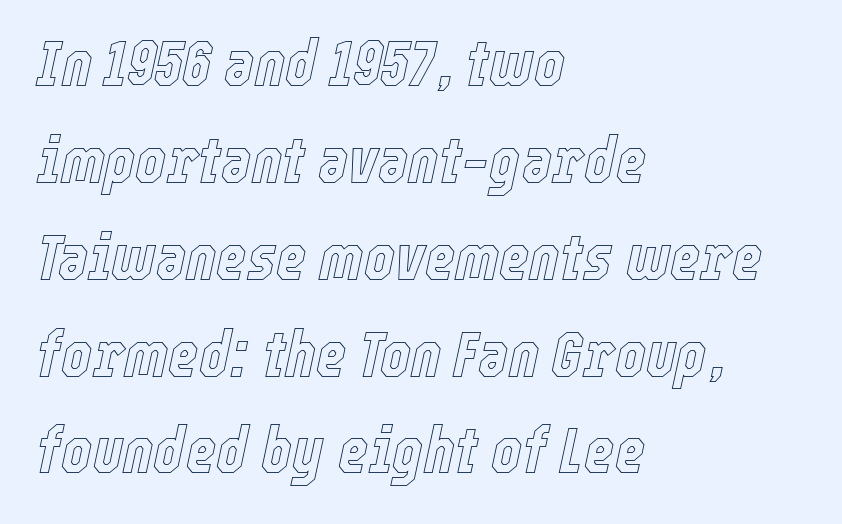
The image shows 65 px condensed type, italic (leaning right); set left-aligned, normal line spacing (1.49x), normal letter spacing, not underlined; a medium x-height.
